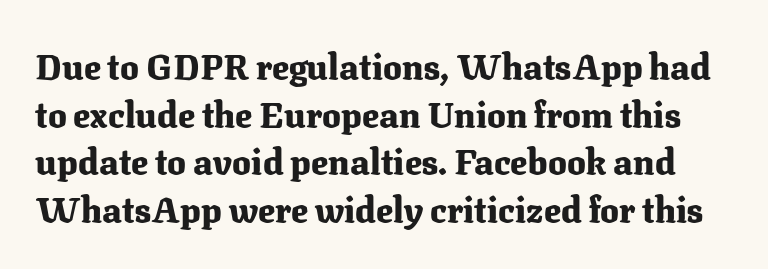
{"serif": "yes", "italic": "no", "bold": "yes", "weight": "heavy", "width": "normal", "stroke_contrast": "medium", "x_height": "medium", "monospaced": "no", "underline": "no", "line_spacing": "normal", "line_spacing_ratio": 1.36, "letter_spacing": "normal", "letter_spacing_em": 0.0, "glyph_px": 35}
